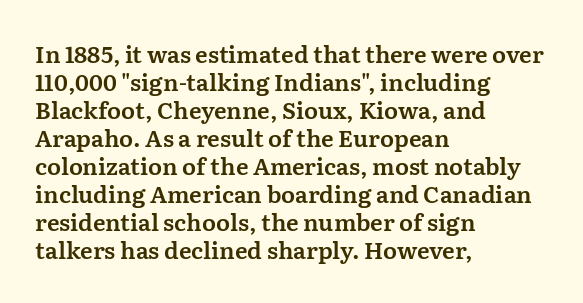
{"italic": "no", "underline": "no", "align": "left", "line_spacing_ratio": 1.22, "letter_spacing": "normal", "letter_spacing_em": 0.0, "glyph_px": 23}
